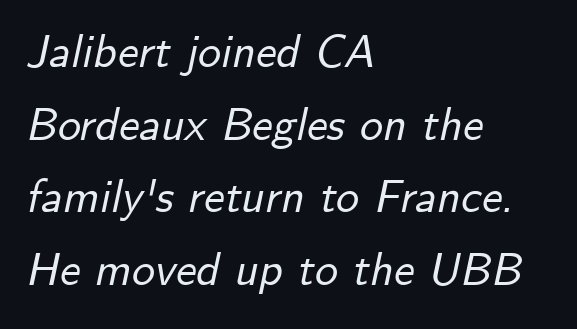
Q: Is the text italic (slanted)? A: Yes, it leans right by about 12 degrees.
Q: Is the text underlined? A: No.
Q: How is the paragraph aligned? A: Left-aligned.
Q: Is the spacing between letters normal or unusually wide? A: Normal.
Q: Is the spacing between lines tight, normal or loose? A: Normal.
Q: Width (condensed, normal, or wide)? A: Normal.
Q: Stroke contrast? A: Low.
Q: x-height? A: Small.
Q: Monospaced? A: No.
